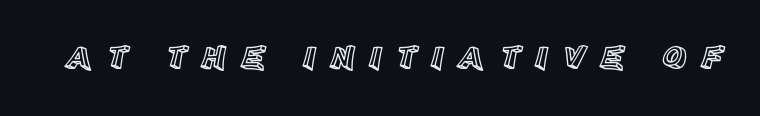
Q: Is the text italic (slanted)? A: Yes.
Q: Is the text underlined? A: No.
Q: Is the spacing between letters normal or unusually wide? A: Unusually wide.
Q: Width (condensed, normal, or wide)? A: Normal.
Q: x-height? A: Large.
Q: Monospaced? A: No.
